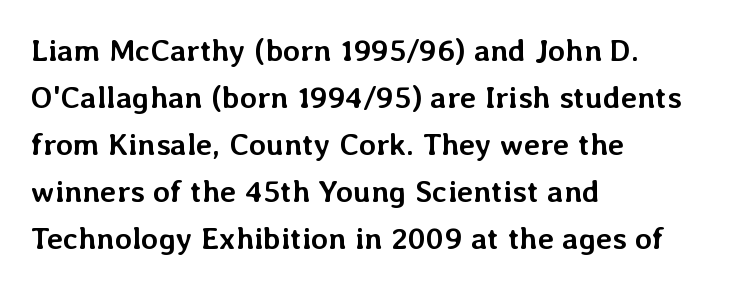
The image shows 31 px semibold type, upright; set left-aligned, normal line spacing (1.52x), normal letter spacing, not underlined; low stroke contrast and a medium x-height.
